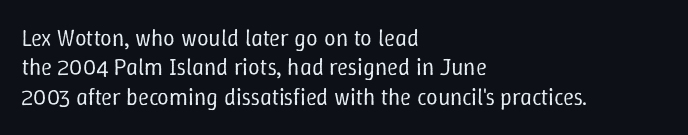
The image shows 23 px text type, upright; set left-aligned, normal line spacing (1.28x), normal letter spacing, not underlined.
